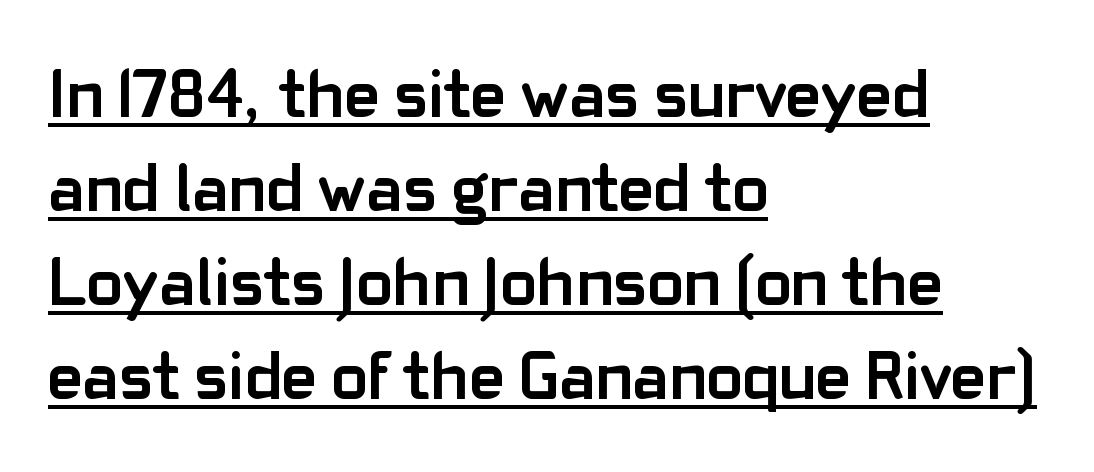
Q: Is the text bold? A: Yes.
Q: Is the text italic (slanted)? A: No, it is upright.
Q: Is the typeface a serif or a sans-serif typeface? A: Sans-serif.
Q: Is the text underlined? A: Yes.
Q: How is the paragraph aligned? A: Left-aligned.
Q: Is the spacing between letters normal or unusually wide? A: Normal.
Q: Is the spacing between lines tight, normal or loose? A: Normal.
Q: Width (condensed, normal, or wide)? A: Normal.
Q: Stroke contrast? A: Low.
Q: x-height? A: Medium.
Q: Monospaced? A: No.
